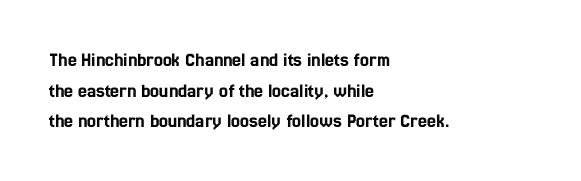
Q: Is the text italic (slanted)? A: No, it is upright.
Q: Is the text underlined? A: No.
Q: How is the paragraph aligned? A: Left-aligned.
Q: Is the spacing between letters normal or unusually wide? A: Normal.
Q: Is the spacing between lines tight, normal or loose? A: Normal.
